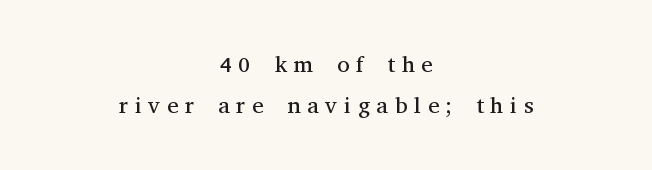
Q: Is the text bold? A: No.
Q: Is the text italic (slanted)? A: No, it is upright.
Q: Is the text underlined? A: No.
Q: How is the paragraph aligned? A: Centered.
Q: Is the spacing between letters normal or unusually wide? A: Unusually wide.
